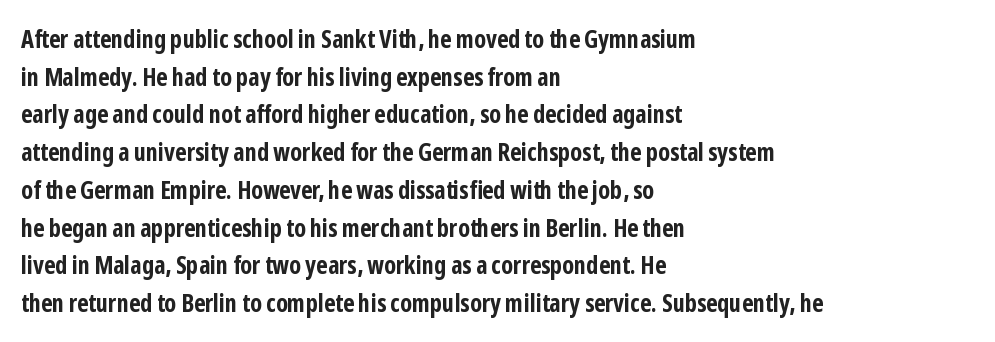
{"italic": "no", "bold": "yes", "underline": "no", "align": "left", "line_spacing": "normal", "line_spacing_ratio": 1.51, "letter_spacing": "normal", "letter_spacing_em": 0.0, "glyph_px": 25}
